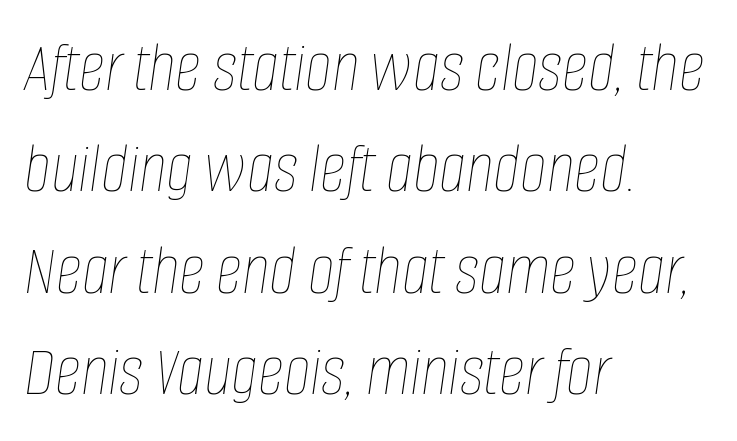
Q: Is the text bold? A: No.
Q: Is the text italic (slanted)? A: Yes, it leans right by about 8 degrees.
Q: Is the text underlined? A: No.
Q: How is the paragraph aligned? A: Left-aligned.
Q: Is the spacing between letters normal or unusually wide? A: Normal.
Q: Is the spacing between lines tight, normal or loose? A: Normal.
Q: Width (condensed, normal, or wide)? A: Condensed.
Q: Stroke contrast? A: Low.
Q: x-height? A: Large.
Q: Monospaced? A: No.
